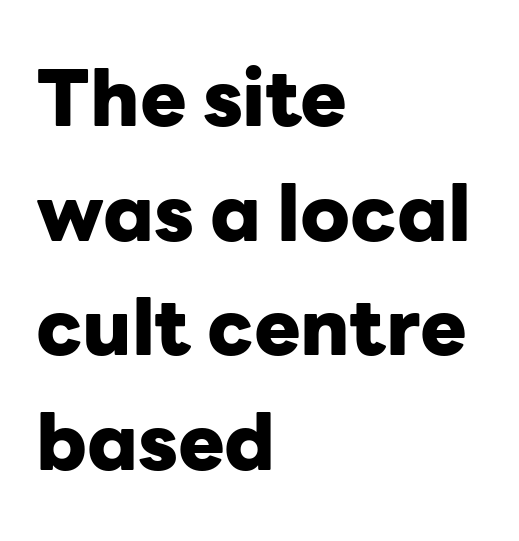
Q: Is the text bold? A: Yes.
Q: Is the text italic (slanted)? A: No, it is upright.
Q: Is the typeface a serif or a sans-serif typeface? A: Sans-serif.
Q: Is the text underlined? A: No.
Q: How is the paragraph aligned? A: Left-aligned.
Q: Is the spacing between letters normal or unusually wide? A: Normal.
Q: Is the spacing between lines tight, normal or loose? A: Normal.
Q: Width (condensed, normal, or wide)? A: Normal.
Q: Stroke contrast? A: Low.
Q: x-height? A: Medium.
Q: Monospaced? A: No.
